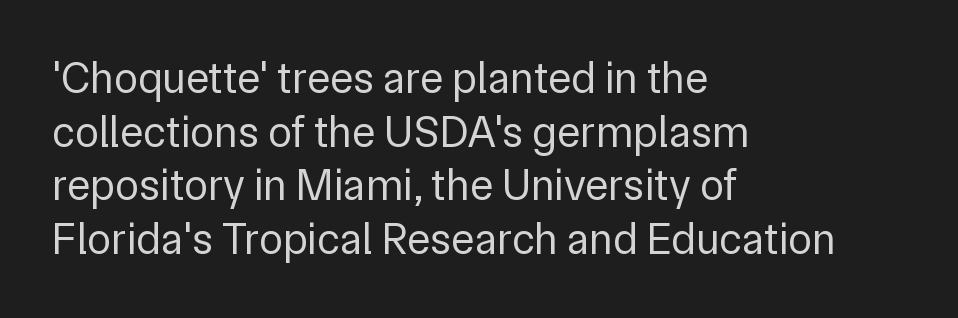
Q: Is the text bold? A: No.
Q: Is the text italic (slanted)? A: No, it is upright.
Q: Is the typeface a serif or a sans-serif typeface? A: Sans-serif.
Q: Is the text underlined? A: No.
Q: How is the paragraph aligned? A: Left-aligned.
Q: Is the spacing between letters normal or unusually wide? A: Normal.
Q: Width (condensed, normal, or wide)? A: Normal.
Q: Stroke contrast? A: Low.
Q: x-height? A: Medium.
Q: Monospaced? A: No.
